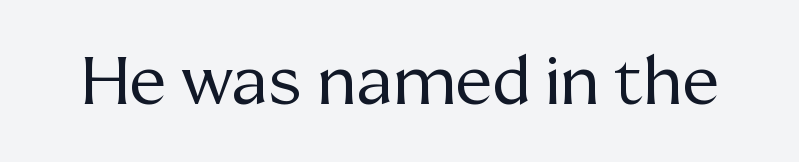
Vertical stems look standard width or narrower in stroke. The letters sit at their default tracking, neither squeezed nor spread. The rendering uses natural spacing where letterforms have individual widths. You can tell it's not italic because the verticals are truly vertical.
